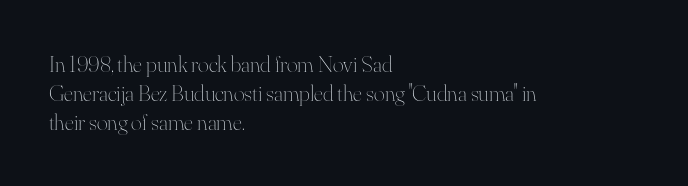
Nothing unusual about the tracking: characters are spaced as the font intends. Caption: multi-line text, flush left, ragged right. How would I describe the line gaps? Plain and ordinary. Unbolded letterforms with no extra heft.
